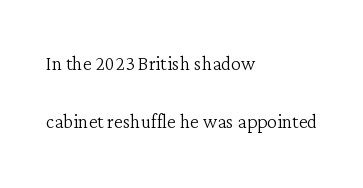
Reading down the column, the eye jumps a long way to each next line. Quick note: underline off. Teacher's note: observe the even left margin — that is flush-left alignment. No extra tracking has been applied to these lines. Summary of weight: not heavy and not bold. These lines were composed using upright roman letters.
